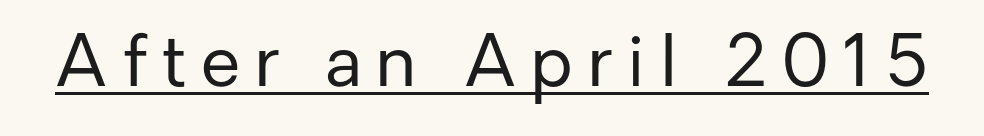
{"serif": "no", "italic": "no", "bold": "no", "weight": "regular", "width": "normal", "stroke_contrast": "low", "x_height": "medium", "monospaced": "no", "underline": "yes", "letter_spacing": "wide", "letter_spacing_em": 0.2, "glyph_px": 71}
